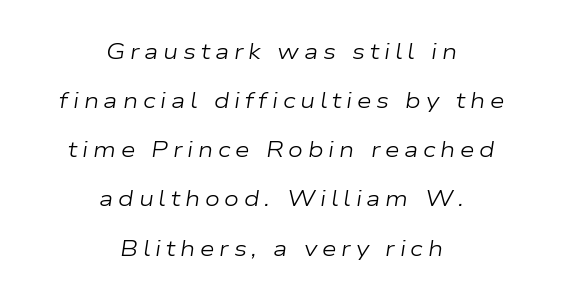
{"italic": "yes", "lean": "right", "slant_degrees": 9, "bold": "no", "underline": "no", "align": "center", "line_spacing": "loose", "line_spacing_ratio": 2.34, "letter_spacing": "wide", "letter_spacing_em": 0.23, "glyph_px": 21}
